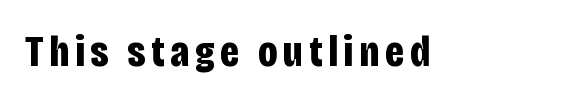
Does the type have serifs? No, each stem ends abruptly. Letters rest on an invisible, unmarked baseline. Posture: straight, roman, zero tilt. You could not count columns in this text — the font is proportionally spaced. The face used here has the dense, thick strokes of a bold.
